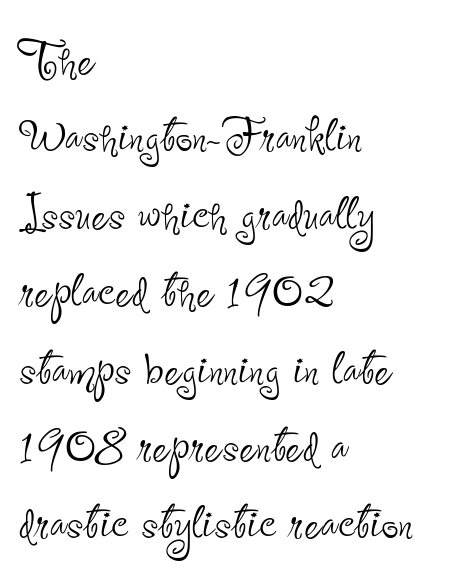
Q: Is the text bold? A: No.
Q: Is the text italic (slanted)? A: Yes.
Q: Is the typeface a serif or a sans-serif typeface? A: Sans-serif.
Q: Is the text underlined? A: No.
Q: How is the paragraph aligned? A: Left-aligned.
Q: Is the spacing between letters normal or unusually wide? A: Normal.
Q: Is the spacing between lines tight, normal or loose? A: Normal.
Q: Width (condensed, normal, or wide)? A: Condensed.
Q: Stroke contrast? A: Low.
Q: x-height? A: Small.
Q: Monospaced? A: No.
